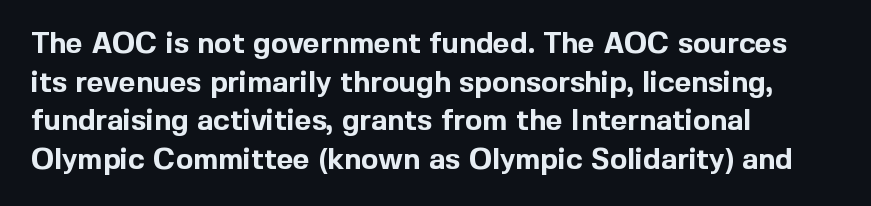
The lines are quadded left. Notice how thick the strokes are: this is what a full bold looks like. Grotesque or geometric, the face here clearly has no serifs. The vertical gap from one line to the next is medium.
